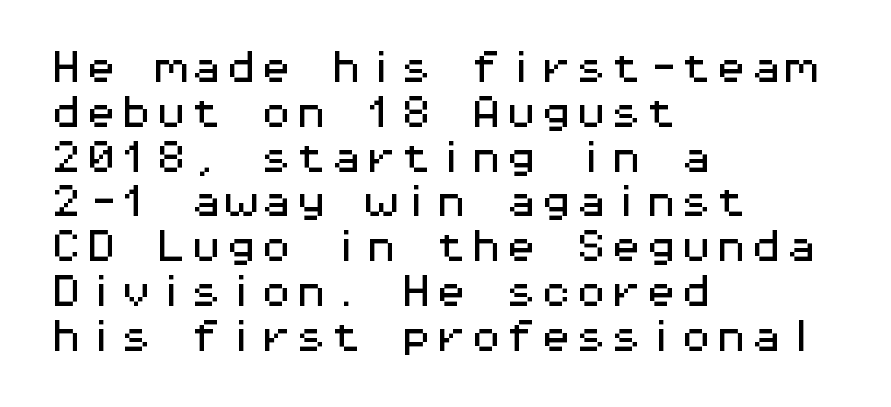
{"serif": "no", "italic": "no", "width": "wide", "stroke_contrast": "medium", "x_height": "medium", "monospaced": "yes", "underline": "no", "align": "left", "line_spacing": "normal", "line_spacing_ratio": 1.28, "letter_spacing": "normal", "letter_spacing_em": 0.0, "glyph_px": 35}
